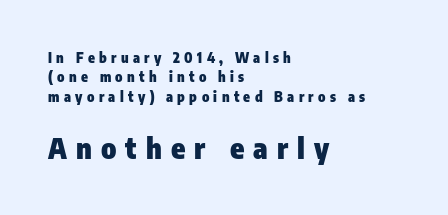
{"serif": "no", "italic": "no", "bold": "yes", "weight": "heavy", "width": "condensed", "stroke_contrast": "low", "x_height": "medium", "monospaced": "no", "underline": "no", "align": "left", "line_spacing": "normal", "line_spacing_ratio": 1.38, "letter_spacing": "wide", "letter_spacing_em": 0.31, "larger_block": "second", "size_ratio": 2.07, "glyph_px": 29}
